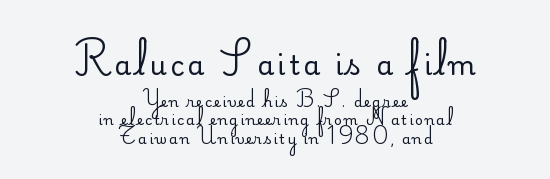
{"italic": "no", "bold": "no", "underline": "no", "align": "center", "line_spacing": "normal", "line_spacing_ratio": 1.33, "larger_block": "first", "size_ratio": 1.93, "glyph_px": 27}
